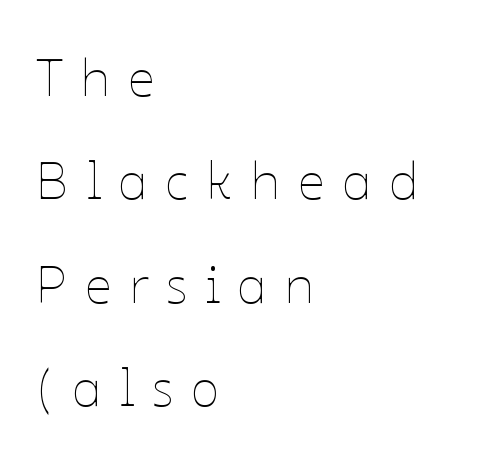
The image shows 53 px thin type, upright; set left-aligned, loose line spacing (1.95x), unusually wide letter spacing (+0.33 em), not underlined; low stroke contrast and a medium x-height.
